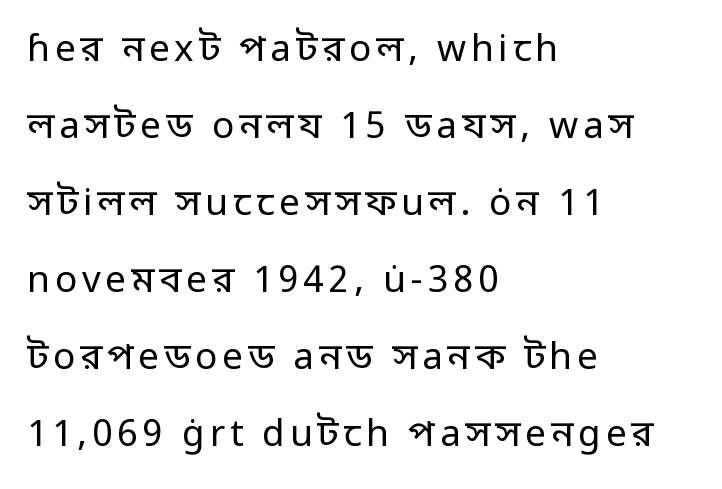
Q: Is the text bold? A: No.
Q: Is the text italic (slanted)? A: No, it is upright.
Q: Is the typeface a serif or a sans-serif typeface? A: Sans-serif.
Q: Is the text underlined? A: No.
Q: How is the paragraph aligned? A: Left-aligned.
Q: Is the spacing between lines tight, normal or loose? A: Loose.
Q: Width (condensed, normal, or wide)? A: Normal.
Q: Stroke contrast? A: Low.
Q: x-height? A: Medium.
Q: Monospaced? A: No.
